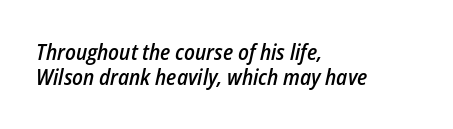
The image shows 22 px text type, italic (leaning right); set left-aligned, tight line spacing (1.15x), normal letter spacing, not underlined.
